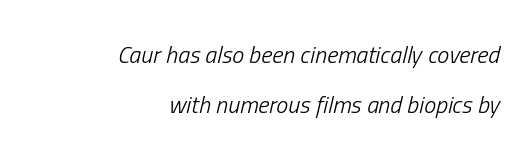
The image shows 24 px text type, italic (leaning right); set right-aligned, loose line spacing (2.08x), normal letter spacing, not underlined.
